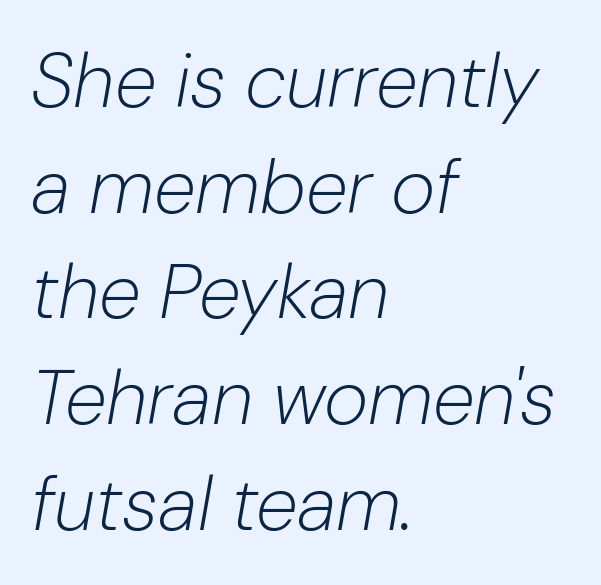
The image shows 76 px light type, italic (leaning right); set left-aligned, normal line spacing (1.39x), normal letter spacing, not underlined; low stroke contrast and a medium x-height.
